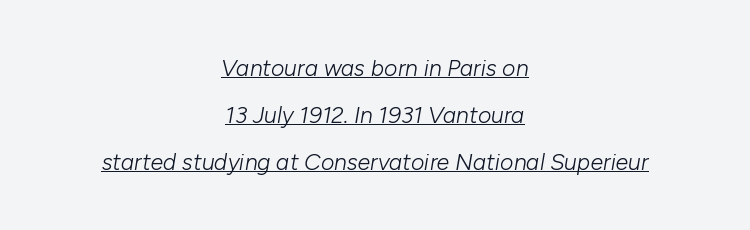
Q: Is the text bold? A: No.
Q: Is the text italic (slanted)? A: Yes, it leans right by about 10 degrees.
Q: Is the text underlined? A: Yes.
Q: How is the paragraph aligned? A: Centered.
Q: Is the spacing between letters normal or unusually wide? A: Normal.
Q: Is the spacing between lines tight, normal or loose? A: Loose.
